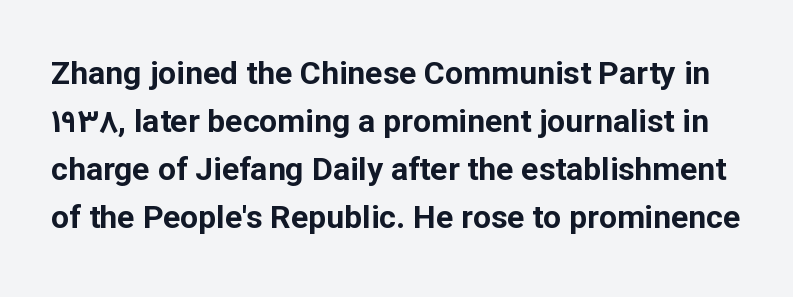
The image shows 32 px bold sans-serif type, upright; set normal line spacing (1.5x), normal letter spacing, not underlined; low stroke contrast and a medium x-height.
